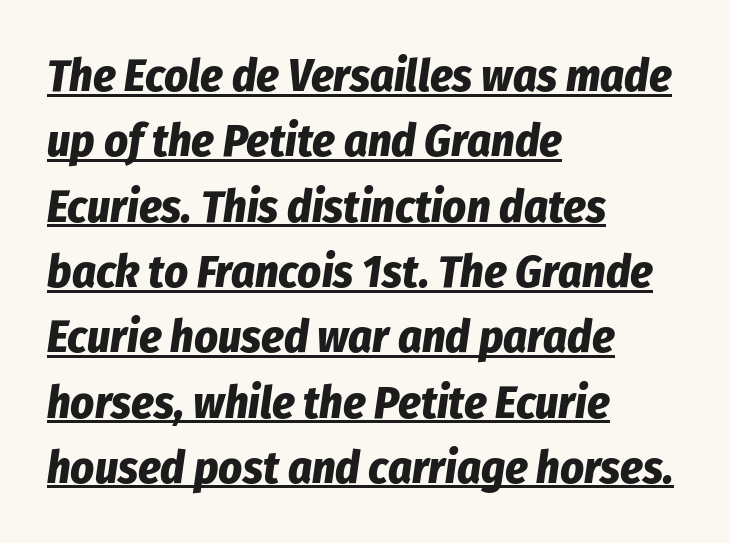
Q: Is the text bold? A: Yes.
Q: Is the text italic (slanted)? A: Yes, it leans right by about 8 degrees.
Q: Is the text underlined? A: Yes.
Q: How is the paragraph aligned? A: Left-aligned.
Q: Is the spacing between letters normal or unusually wide? A: Normal.
Q: Is the spacing between lines tight, normal or loose? A: Normal.
Q: Width (condensed, normal, or wide)? A: Condensed.
Q: Stroke contrast? A: Low.
Q: x-height? A: Medium.
Q: Monospaced? A: No.
